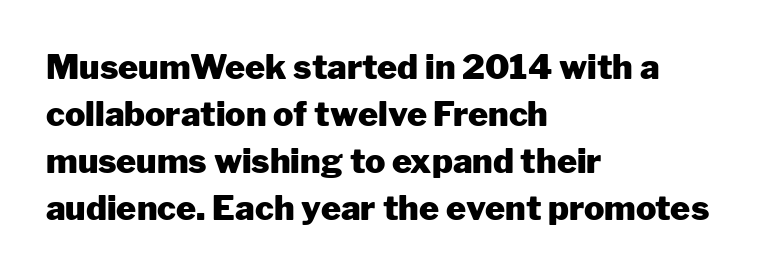
The image shows 34 px heavy sans-serif type, upright; set left-aligned, normal line spacing (1.38x), normal letter spacing, not underlined; low stroke contrast and a medium x-height.
